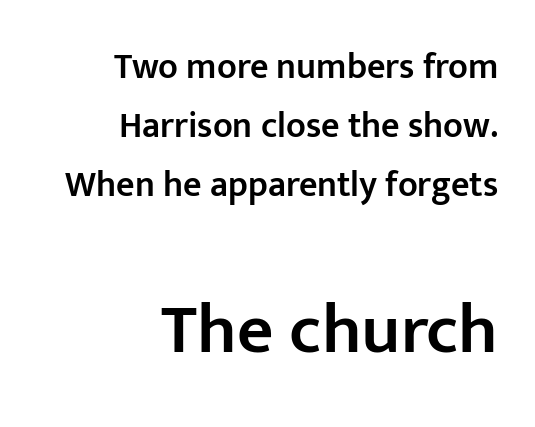
The rendering shows plain stroke endings on the letterforms — a sans-serif design. The rendering keeps characters at their native spacing. Leading matches the norm, producing a regular column. Summary of weight: moderately heavy, a semibold.
